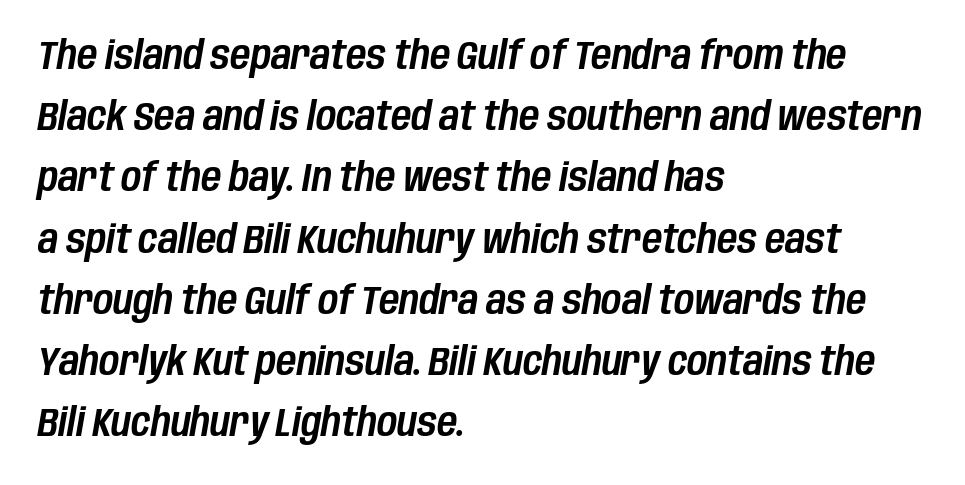
{"italic": "yes", "lean": "right", "slant_degrees": 10, "width": "condensed", "stroke_contrast": "low", "x_height": "large", "monospaced": "no", "underline": "no", "align": "left", "line_spacing": "normal", "line_spacing_ratio": 1.57, "letter_spacing": "normal", "letter_spacing_em": 0.0, "glyph_px": 39}
